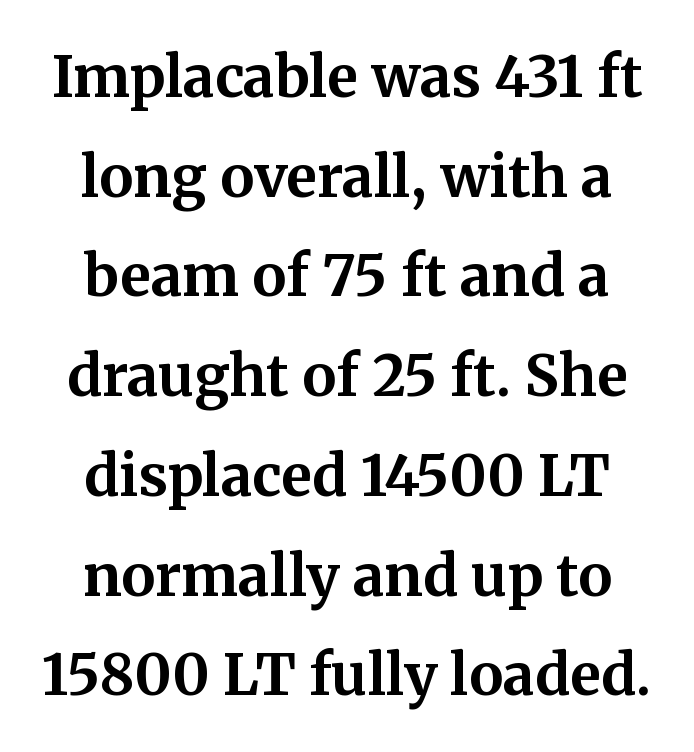
{"serif": "yes", "italic": "no", "bold": "yes", "weight": "bold", "width": "normal", "stroke_contrast": "medium", "x_height": "medium", "monospaced": "no", "underline": "no", "line_spacing_ratio": 1.75, "letter_spacing": "normal", "letter_spacing_em": 0.0, "glyph_px": 57}
